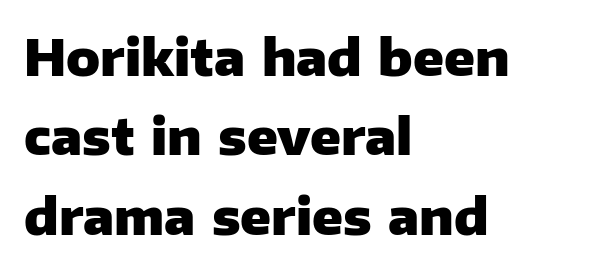
Q: Is the text bold? A: Yes.
Q: Is the text italic (slanted)? A: No, it is upright.
Q: Is the typeface a serif or a sans-serif typeface? A: Sans-serif.
Q: Is the text underlined? A: No.
Q: How is the paragraph aligned? A: Left-aligned.
Q: Is the spacing between letters normal or unusually wide? A: Normal.
Q: Is the spacing between lines tight, normal or loose? A: Normal.
Q: Width (condensed, normal, or wide)? A: Normal.
Q: Stroke contrast? A: Low.
Q: x-height? A: Medium.
Q: Monospaced? A: No.
